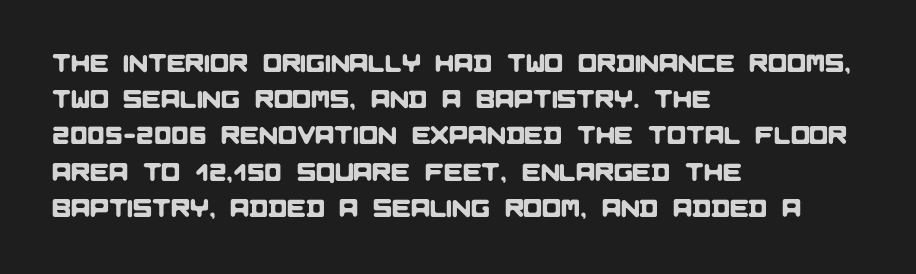
{"underline": "no", "align": "left", "line_spacing": "normal", "line_spacing_ratio": 1.45, "letter_spacing": "normal", "letter_spacing_em": 0.0, "glyph_px": 25}
